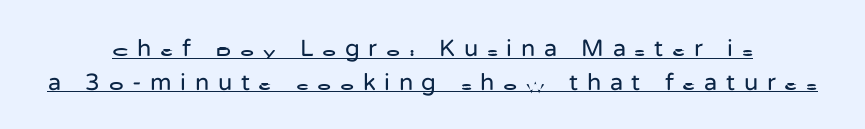
Counters stay open thanks to moderate or lighter strokes. The rag falls on both sides of this text block equally. Compared with undecorated copy, this sample adds a rule below the words. Nope, not italic — everything's standing straight.
